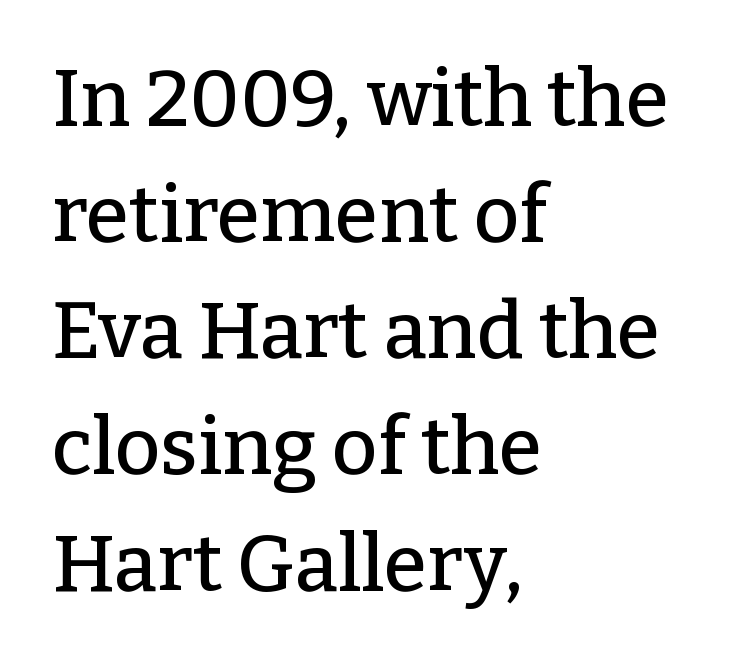
{"serif": "yes", "italic": "no", "width": "normal", "stroke_contrast": "low", "x_height": "medium", "monospaced": "no", "underline": "no", "align": "left", "line_spacing": "normal", "line_spacing_ratio": 1.47, "letter_spacing": "normal", "letter_spacing_em": 0.0, "glyph_px": 79}
